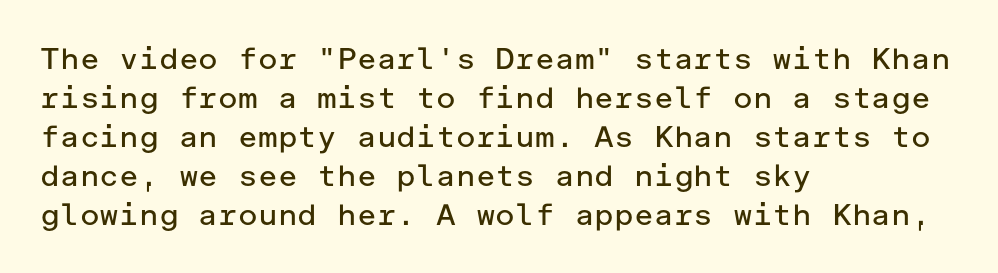
Q: Is the text bold? A: No.
Q: Is the text italic (slanted)? A: No, it is upright.
Q: Is the typeface a serif or a sans-serif typeface? A: Sans-serif.
Q: Is the text underlined? A: No.
Q: How is the paragraph aligned? A: Left-aligned.
Q: Is the spacing between letters normal or unusually wide? A: Normal.
Q: Is the spacing between lines tight, normal or loose? A: Normal.
Q: Width (condensed, normal, or wide)? A: Normal.
Q: Stroke contrast? A: Low.
Q: x-height? A: Medium.
